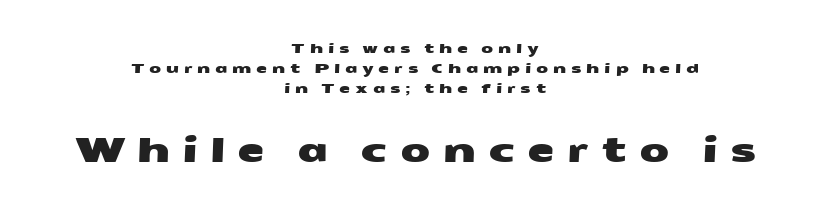
The image shows 35 px wide sans-serif type; set centered, normal line spacing (1.44x), unusually wide letter spacing (+0.34 em), not underlined; the second (bottom) block is 2.5x larger; medium stroke contrast and a medium x-height.
